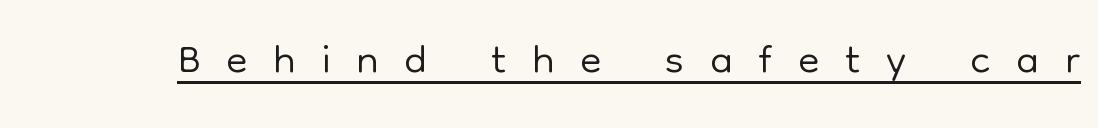
The image shows 63 px light sans-serif type, upright; set unusually wide letter spacing (+0.41 em), underlined; low stroke contrast and a medium x-height.
